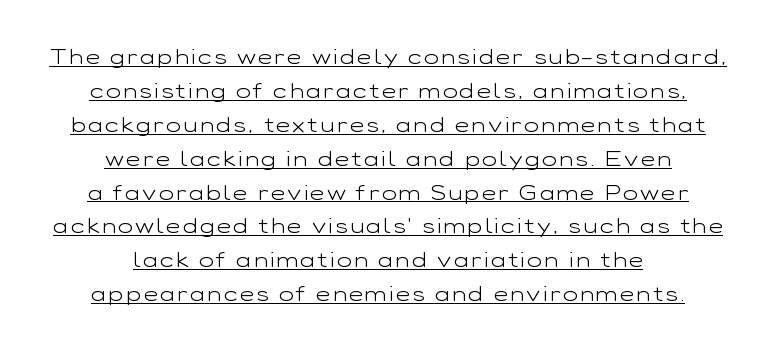
Q: Is the text bold? A: No.
Q: Is the text italic (slanted)? A: No, it is upright.
Q: Is the text underlined? A: Yes.
Q: How is the paragraph aligned? A: Centered.
Q: Is the spacing between lines tight, normal or loose? A: Normal.
